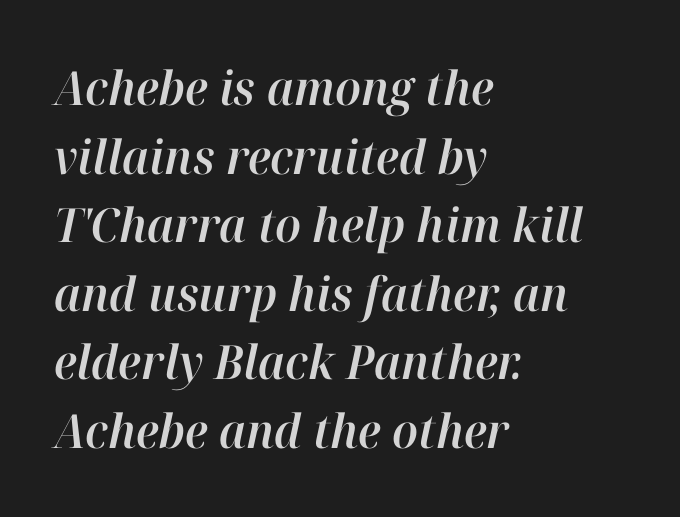
{"italic": "yes", "lean": "right", "slant_degrees": 12, "width": "normal", "stroke_contrast": "high", "x_height": "medium", "monospaced": "no", "underline": "no", "align": "left", "line_spacing": "normal", "line_spacing_ratio": 1.46, "letter_spacing": "normal", "letter_spacing_em": 0.0, "glyph_px": 47}
